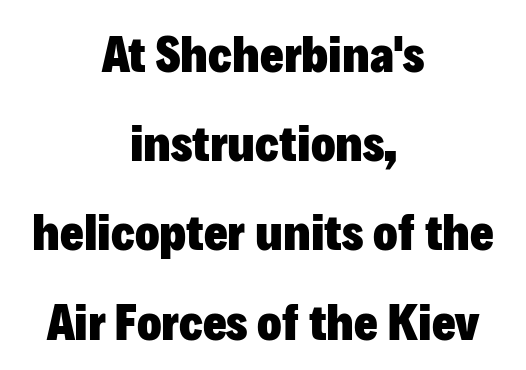
Rendered with straight, roman letterforms. This sample uses a sans-serif face. Is the block centered? Yes — each line is placed symmetrically about the middle. Here the designer chose a conventional face with non-uniform glyph widths. Inter-character spacing is left at the font's built-in metrics. As a designer I'd log this as weight 700, bold.
